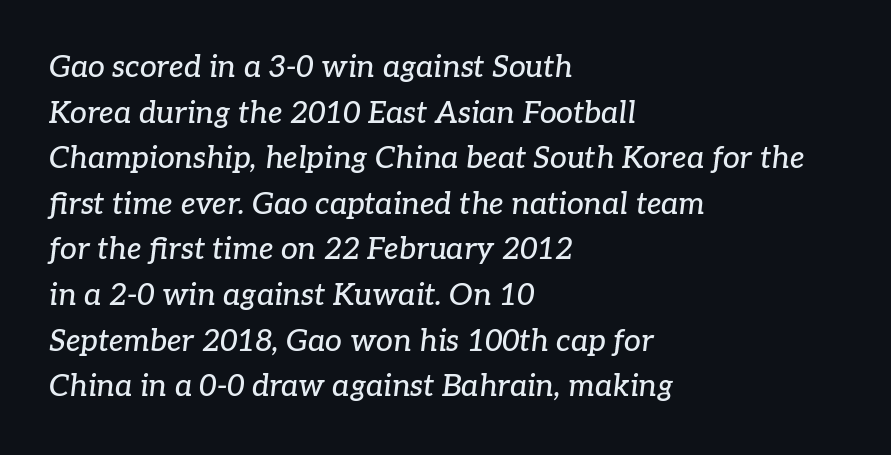
The image shows 30 px serif type, italic (leaning right); set left-aligned, normal line spacing (1.52x), normal letter spacing, not underlined; low stroke contrast and a medium x-height.
